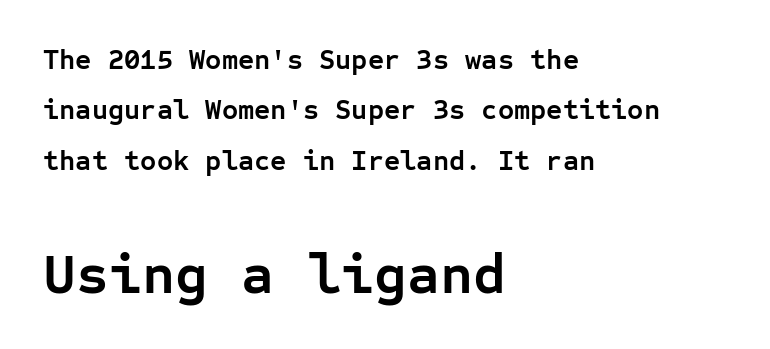
The image shows 57 px semibold sans-serif type, upright, monospaced; set left-aligned, line spacing 1.8x, normal letter spacing, not underlined; the second (bottom) block is 2.04x larger; low stroke contrast and a medium x-height.
